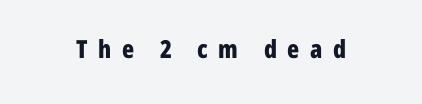
The letters stand straight up with perfectly vertical stems. Substantial extra tracking has been applied to these lines. Notice how thick the strokes are: this is what a full bold looks like. Just letters on the line, the space beneath them empty.
